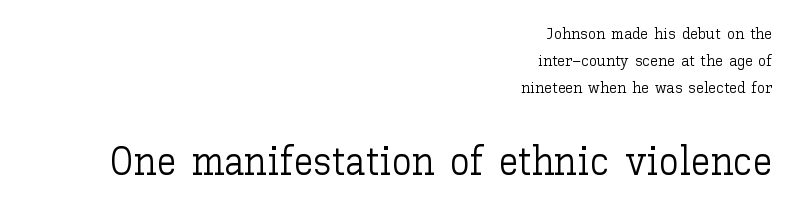
The image shows 40 px light type, upright; set right-aligned, normal line spacing (1.7x), normal letter spacing, not underlined; the second (bottom) block is 2.5x larger; low stroke contrast and a medium x-height.
